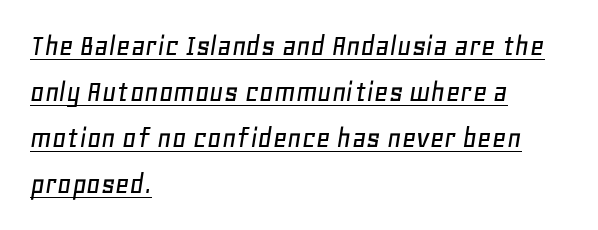
The image shows 31 px text type, italic (leaning right); set left-aligned, normal line spacing (1.48x), normal letter spacing, underlined; low stroke contrast and a large x-height.
